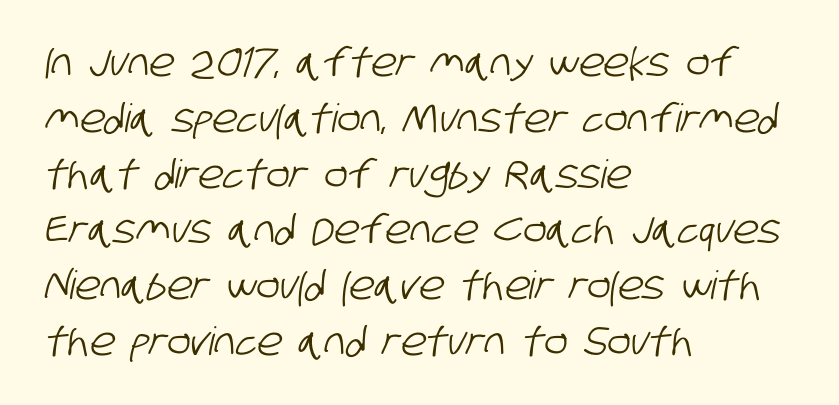
The specimen omits any rule beneath the text block's lines. Compared with a centered layout, this one pins lines to the left instead. Look at the bottom of the vertical strokes: they stop flat, with no serifs. Leading: standard. The rendering uses natural spacing where letterforms have individual widths. How are the letters spaced? Ordinarily, with no added tracking.
